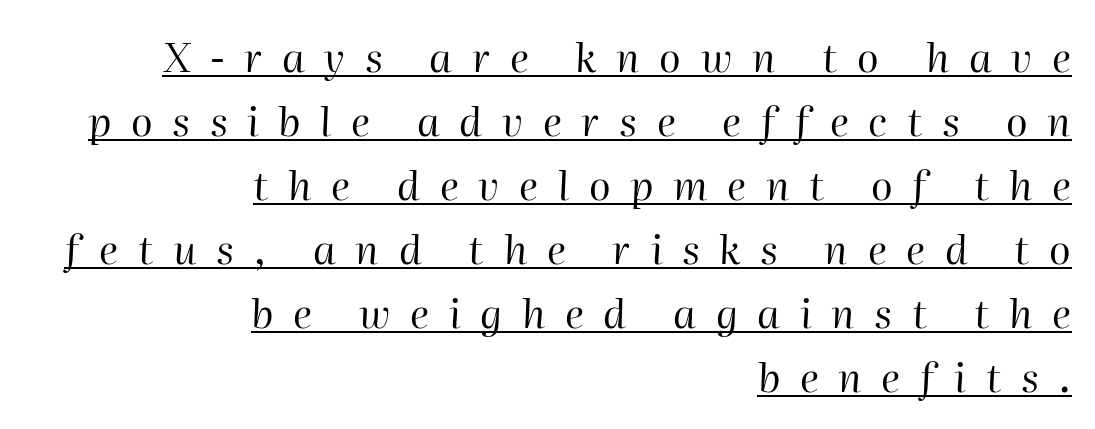
Horizontally, the lines are justified to the trailing edge only. Varying glyph widths throughout — classic text-font behaviour. Would a proofreader flag this as italicized? Yes. Notice how descenders clear the ascenders below comfortably — that's standard leading. Stems here are at most as thick as an everyday book face. Is there an underline? Yes — a line sits under the letters.
